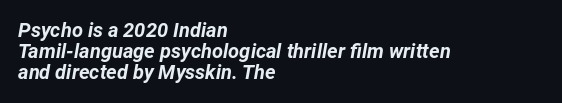
The image shows 20 px bold type, italic (leaning right); set left-aligned, tight line spacing (1.06x), normal letter spacing, not underlined.
